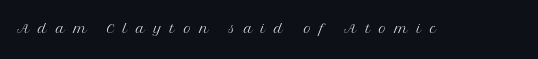
The image shows 20 px text type; set unusually wide letter spacing (+0.43 em), not underlined.
